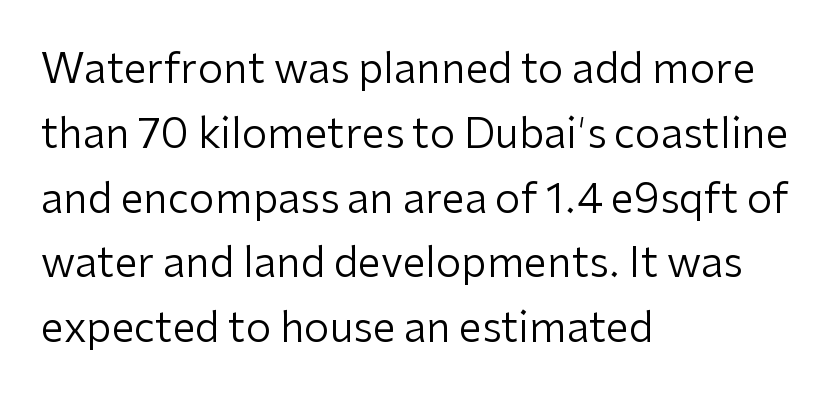
{"serif": "no", "italic": "no", "bold": "no", "weight": "regular", "width": "normal", "stroke_contrast": "low", "x_height": "medium", "monospaced": "no", "underline": "no", "align": "left", "line_spacing": "normal", "line_spacing_ratio": 1.58, "letter_spacing": "normal", "letter_spacing_em": 0.0, "glyph_px": 41}
